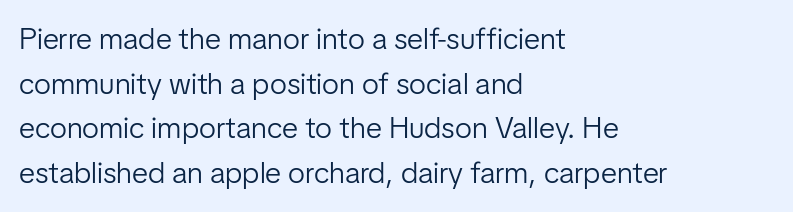
Heaviness? Minimal to ordinary, like unemphasized prose. The text block is weighted toward the left margin, trailing off unevenly rightward. Students, observe: this is what conventionally led text looks like. Italic: no, the glyphs are upright roman.
